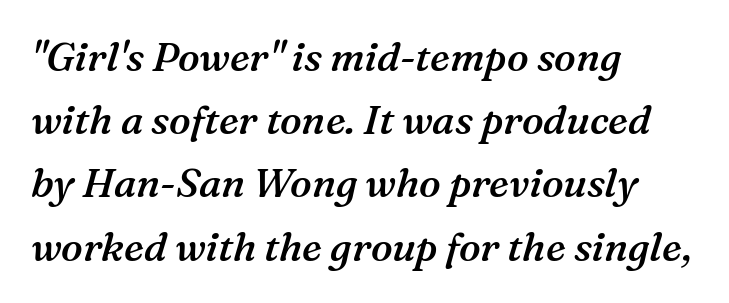
The image shows 40 px semibold serif type, italic (leaning right); set left-aligned, normal line spacing (1.58x), normal letter spacing, not underlined; medium stroke contrast and a medium x-height.
